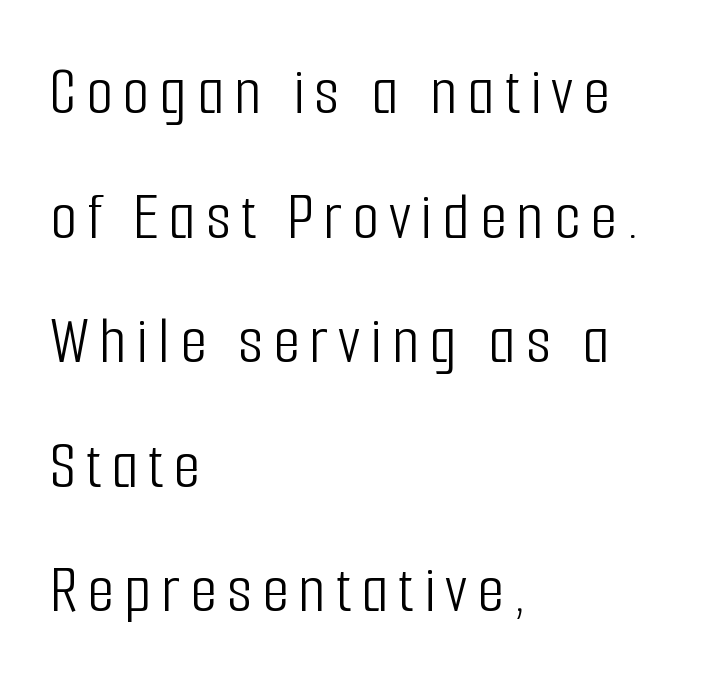
{"serif": "no", "italic": "no", "bold": "no", "weight": "light", "width": "condensed", "stroke_contrast": "low", "x_height": "medium", "monospaced": "no", "underline": "no", "align": "left", "line_spacing_ratio": 1.78, "glyph_px": 70}
